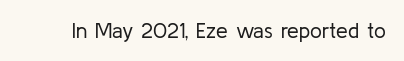
{"italic": "no", "bold": "no", "underline": "no", "letter_spacing": "normal", "letter_spacing_em": 0.0, "glyph_px": 21}
